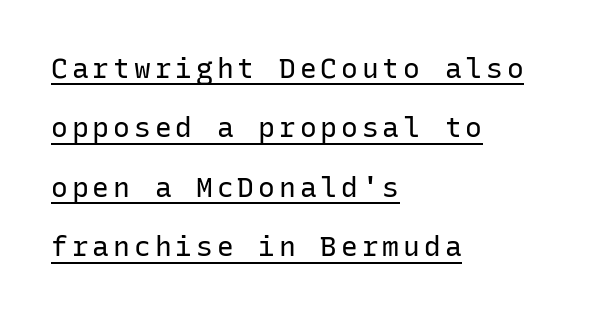
The image shows 28 px regular-weight sans-serif type, upright, monospaced; set left-aligned, loose line spacing (2.12x), underlined; low stroke contrast and a medium x-height.
